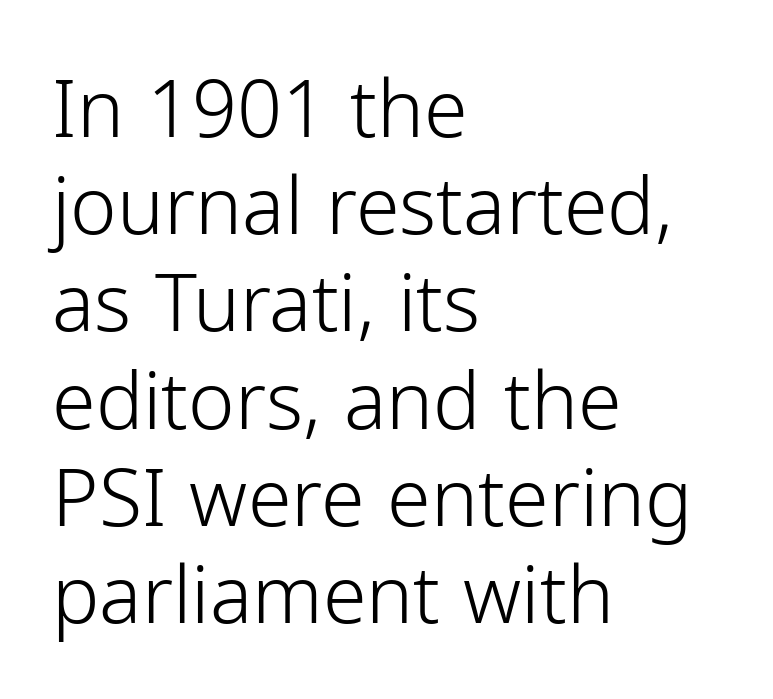
Q: Is the text bold? A: No.
Q: Is the text italic (slanted)? A: No, it is upright.
Q: Is the typeface a serif or a sans-serif typeface? A: Sans-serif.
Q: Is the text underlined? A: No.
Q: How is the paragraph aligned? A: Left-aligned.
Q: Is the spacing between letters normal or unusually wide? A: Normal.
Q: Width (condensed, normal, or wide)? A: Normal.
Q: Stroke contrast? A: Low.
Q: x-height? A: Medium.
Q: Monospaced? A: No.
